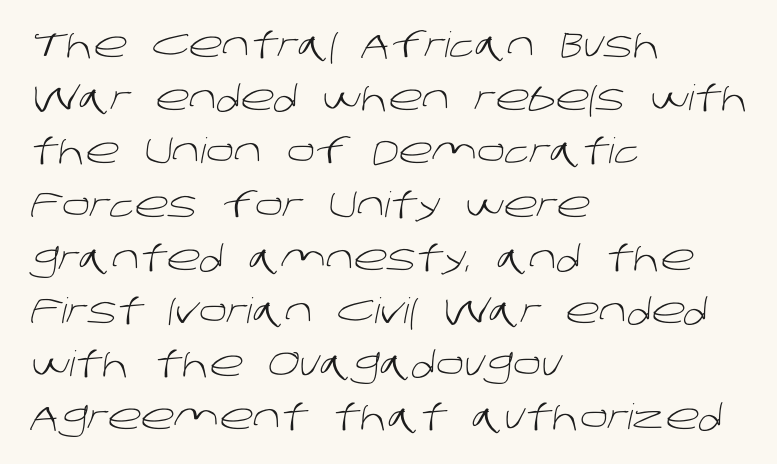
Q: Is the text bold? A: No.
Q: Is the typeface a serif or a sans-serif typeface? A: Sans-serif.
Q: Is the text underlined? A: No.
Q: How is the paragraph aligned? A: Left-aligned.
Q: Is the spacing between letters normal or unusually wide? A: Normal.
Q: Is the spacing between lines tight, normal or loose? A: Normal.
Q: Width (condensed, normal, or wide)? A: Normal.
Q: Stroke contrast? A: Low.
Q: x-height? A: Large.
Q: Monospaced? A: No.
